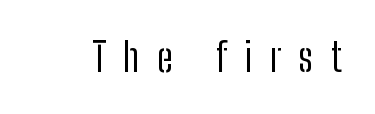
Q: Is the text bold? A: No.
Q: Is the text italic (slanted)? A: No, it is upright.
Q: Is the typeface a serif or a sans-serif typeface? A: Sans-serif.
Q: Is the text underlined? A: No.
Q: Is the spacing between letters normal or unusually wide? A: Unusually wide.
Q: Width (condensed, normal, or wide)? A: Condensed.
Q: Stroke contrast? A: Low.
Q: x-height? A: Medium.
Q: Monospaced? A: No.
